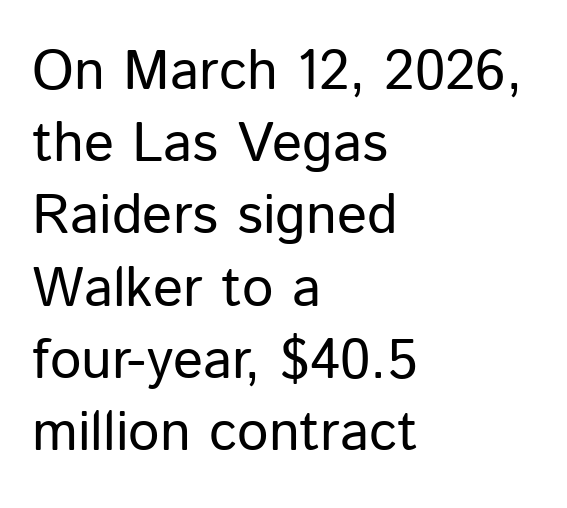
Q: Is the text bold? A: No.
Q: Is the text italic (slanted)? A: No, it is upright.
Q: Is the typeface a serif or a sans-serif typeface? A: Sans-serif.
Q: Is the text underlined? A: No.
Q: How is the paragraph aligned? A: Left-aligned.
Q: Is the spacing between letters normal or unusually wide? A: Normal.
Q: Is the spacing between lines tight, normal or loose? A: Normal.
Q: Width (condensed, normal, or wide)? A: Normal.
Q: Stroke contrast? A: Low.
Q: x-height? A: Medium.
Q: Monospaced? A: No.
